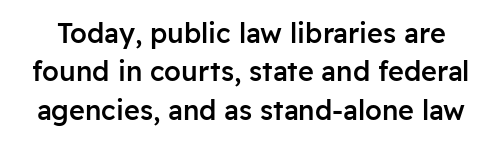
Quick note: not italic, upright. Summary of vertical rhythm: regular, with standard interline spacing. Underlining? Definitely not there. Between one letter and the next there's only the usual sliver of space. Each glyph is drawn with semibold strokes, heavier than normal yet not fully bold.
